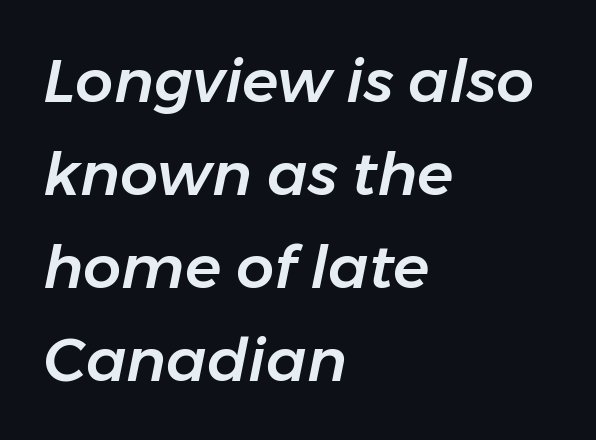
The image shows 60 px text type, italic (leaning right); set left-aligned, normal line spacing (1.55x), normal letter spacing, not underlined; low stroke contrast and a medium x-height.
